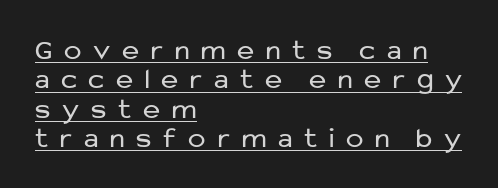
Every stem runs plumb, perpendicular to the baseline. The rendering shows plain stroke endings on the letterforms — a sans-serif design. The setting favours the left margin, as ordinary paragraphs usually do. Characters follow at a spacing far wider than the type designer built in.
